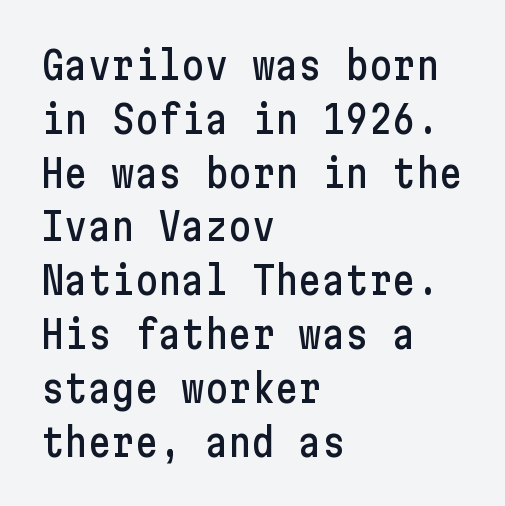
The image shows 39 px condensed sans-serif type, upright; set left-aligned, normal line spacing (1.38x), normal letter spacing, not underlined; low stroke contrast and a medium x-height.
